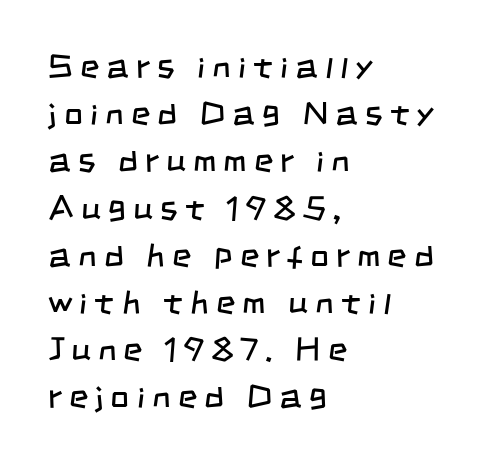
The cut favours lightness, reaching ordinary text weight at its darkest. All the whitespace from short lines collects on the right. The glyphs are unaccompanied by any horizontal stroke below them. Short note: letters widely spaced.
